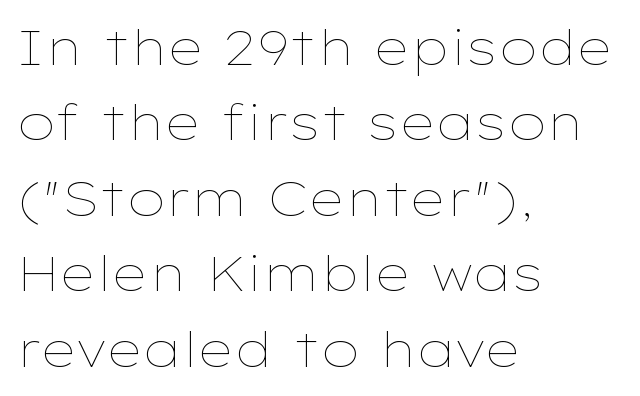
{"italic": "no", "bold": "no", "weight": "thin", "width": "wide", "stroke_contrast": "low", "x_height": "medium", "monospaced": "no", "underline": "no", "align": "left", "line_spacing": "normal", "line_spacing_ratio": 1.54, "letter_spacing": "normal", "letter_spacing_em": 0.0, "glyph_px": 49}
